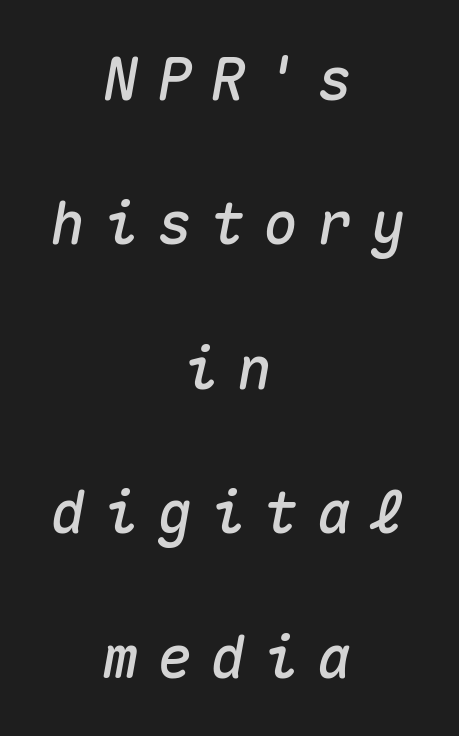
Q: Is the text italic (slanted)? A: Yes, it leans right by about 10 degrees.
Q: Is the text underlined? A: No.
Q: How is the paragraph aligned? A: Centered.
Q: Is the spacing between letters normal or unusually wide? A: Unusually wide.
Q: Is the spacing between lines tight, normal or loose? A: Loose.
Q: Width (condensed, normal, or wide)? A: Normal.
Q: Stroke contrast? A: Medium.
Q: x-height? A: Medium.
Q: Monospaced? A: Yes.
